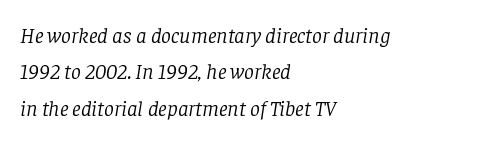
The image shows 22 px text type, italic (leaning right); set left-aligned, normal line spacing (1.65x), normal letter spacing, not underlined.
